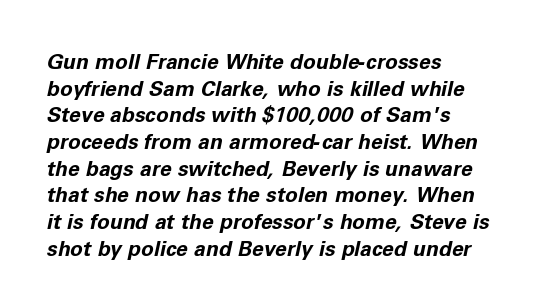
The image shows 21 px bold type, italic (leaning right); set left-aligned, normal line spacing (1.27x), normal letter spacing, not underlined.
